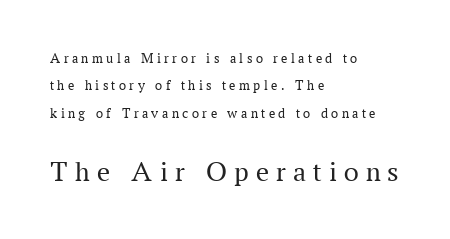
{"serif": "yes", "italic": "no", "bold": "no", "weight": "regular", "width": "normal", "stroke_contrast": "medium", "x_height": "medium", "monospaced": "no", "underline": "no", "align": "left", "line_spacing": "loose", "line_spacing_ratio": 1.95, "letter_spacing": "wide", "letter_spacing_em": 0.25, "larger_block": "second", "size_ratio": 2.07, "glyph_px": 29}
